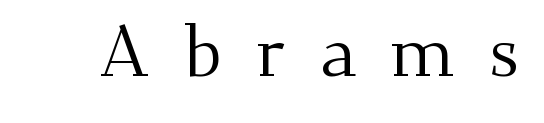
The image shows 72 px regular-weight serif type, upright; set unusually wide letter spacing (+0.46 em), not underlined; medium stroke contrast and a small x-height.
